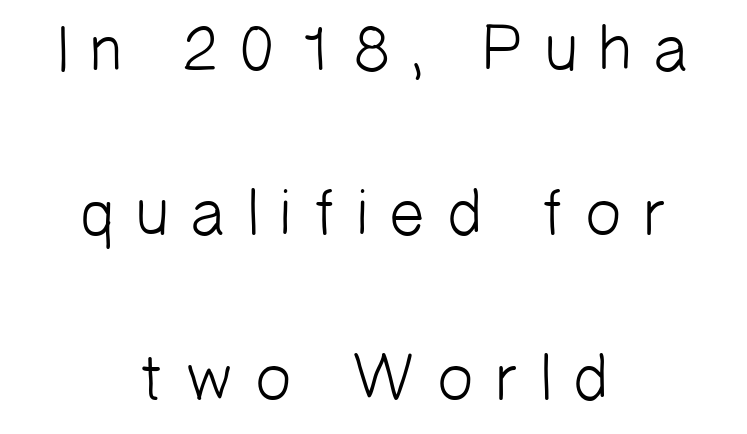
Q: Is the text bold? A: No.
Q: Is the typeface a serif or a sans-serif typeface? A: Sans-serif.
Q: Is the text underlined? A: No.
Q: How is the paragraph aligned? A: Centered.
Q: Is the spacing between letters normal or unusually wide? A: Unusually wide.
Q: Is the spacing between lines tight, normal or loose? A: Loose.
Q: Width (condensed, normal, or wide)? A: Normal.
Q: Stroke contrast? A: Low.
Q: x-height? A: Medium.
Q: Monospaced? A: No.
